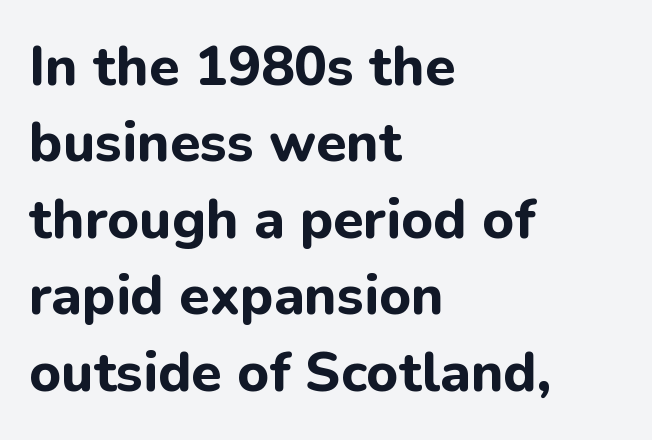
{"serif": "no", "italic": "no", "bold": "yes", "weight": "bold", "width": "normal", "stroke_contrast": "low", "x_height": "medium", "monospaced": "no", "underline": "no", "align": "left", "line_spacing": "normal", "line_spacing_ratio": 1.39, "letter_spacing": "normal", "letter_spacing_em": 0.0, "glyph_px": 55}
